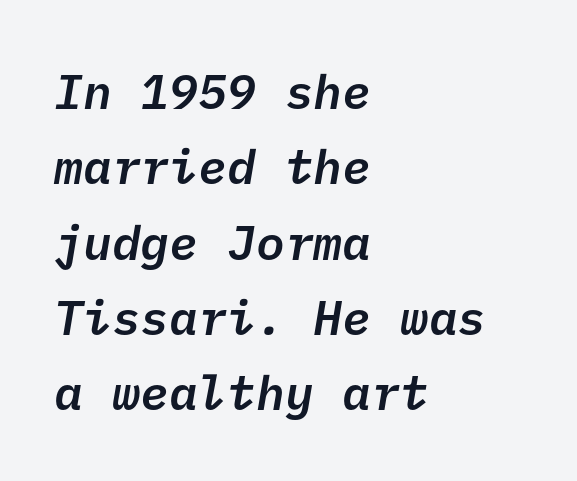
The image shows 48 px semibold sans-serif type; set left-aligned, normal line spacing (1.57x), normal letter spacing, not underlined; low stroke contrast and a medium x-height.
